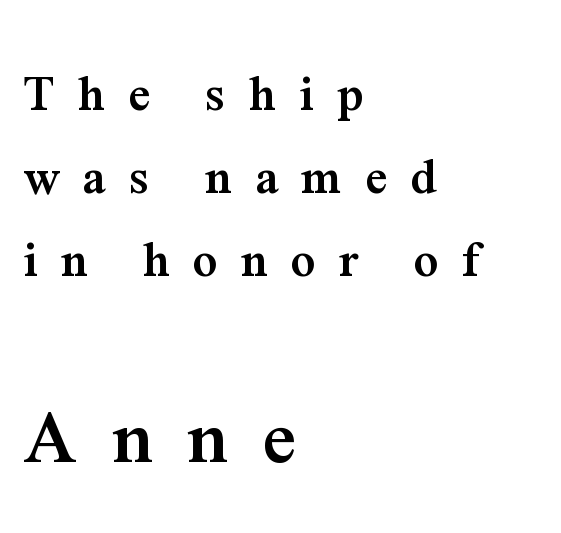
Q: Is the text bold? A: Yes.
Q: Is the text italic (slanted)? A: No, it is upright.
Q: Is the typeface a serif or a sans-serif typeface? A: Serif.
Q: Is the text underlined? A: No.
Q: How is the paragraph aligned? A: Left-aligned.
Q: Is the spacing between letters normal or unusually wide? A: Unusually wide.
Q: Is the spacing between lines tight, normal or loose? A: Normal.
Q: Which block of text is set in a larger size, the first (top) or the second (bottom)? A: The second (bottom) one.
Q: Width (condensed, normal, or wide)? A: Normal.
Q: Stroke contrast? A: Medium.
Q: x-height? A: Medium.
Q: Monospaced? A: No.
